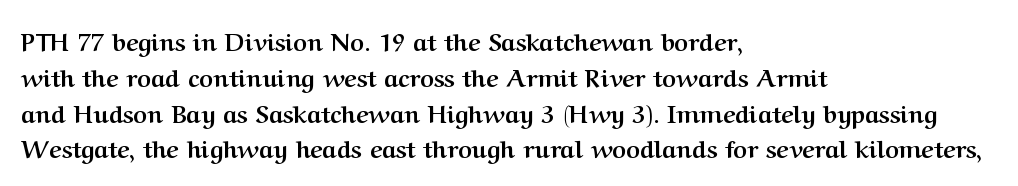
Q: Is the text bold? A: Yes.
Q: Is the text italic (slanted)? A: No, it is upright.
Q: Is the text underlined? A: No.
Q: How is the paragraph aligned? A: Left-aligned.
Q: Is the spacing between letters normal or unusually wide? A: Normal.
Q: Is the spacing between lines tight, normal or loose? A: Normal.
